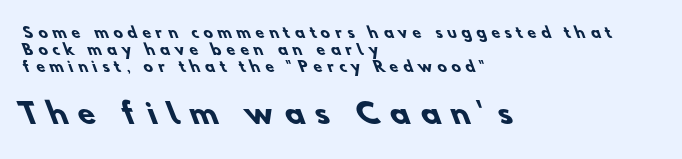
The image shows 28 px heavy sans-serif type; set left-aligned, line spacing 1.2x, unusually wide letter spacing (+0.37 em), not underlined; the second (bottom) block is 2.0x larger; low stroke contrast and a small x-height.
